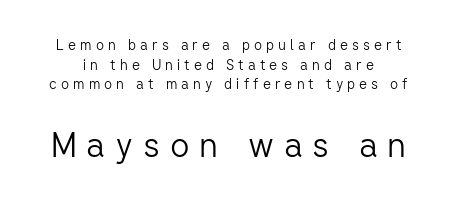
Grotesque or geometric, the face here clearly has no serifs. Someone cranked the tracking dial way up on this one. In terms of posture, this sample is upright. Looks like regular typesetting: each glyph gets only the width it needs. Scale increases going downward across the two blocks.
